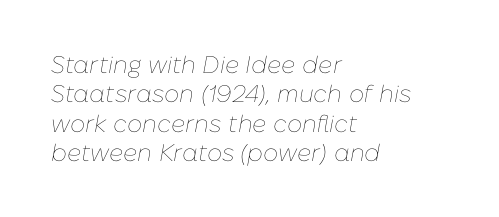
Q: Is the text bold? A: No.
Q: Is the text italic (slanted)? A: Yes, it leans right by about 10 degrees.
Q: Is the text underlined? A: No.
Q: How is the paragraph aligned? A: Left-aligned.
Q: Is the spacing between letters normal or unusually wide? A: Normal.
